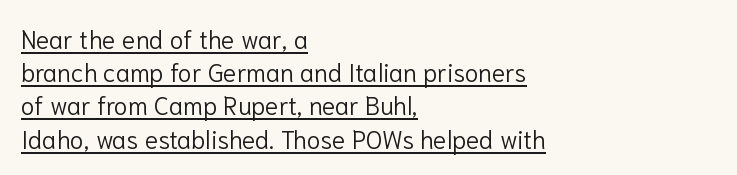
Q: Is the text bold? A: No.
Q: Is the text italic (slanted)? A: No, it is upright.
Q: Is the text underlined? A: Yes.
Q: How is the paragraph aligned? A: Left-aligned.
Q: Is the spacing between letters normal or unusually wide? A: Normal.
Q: Is the spacing between lines tight, normal or loose? A: Normal.
